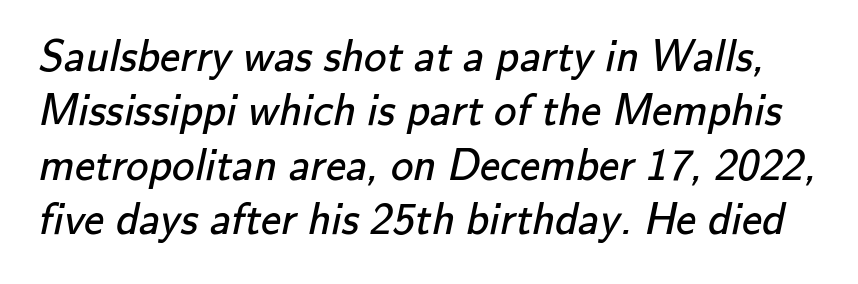
{"serif": "no", "bold": "no", "weight": "regular", "width": "normal", "stroke_contrast": "low", "x_height": "small", "monospaced": "no", "underline": "no", "line_spacing_ratio": 1.21, "letter_spacing": "normal", "letter_spacing_em": 0.0, "glyph_px": 45}
